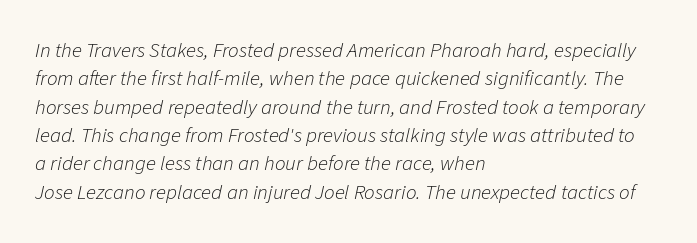
The cut favours lightness, reaching ordinary text weight at its darkest. Letter spacing: default. The block of text has a typical density, with ordinary space between rows. The compositor pushed each line to the left boundary. Notice how the stems are inclined rather than vertical — that's the hallmark of italics.
